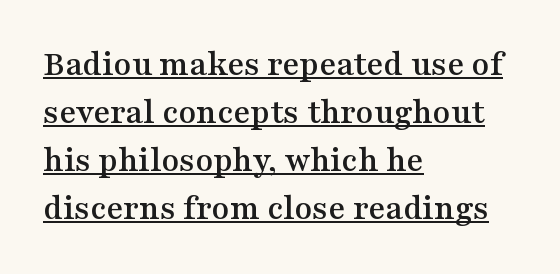
Q: Is the text italic (slanted)? A: No, it is upright.
Q: Is the typeface a serif or a sans-serif typeface? A: Serif.
Q: Is the text underlined? A: Yes.
Q: How is the paragraph aligned? A: Left-aligned.
Q: Is the spacing between letters normal or unusually wide? A: Normal.
Q: Is the spacing between lines tight, normal or loose? A: Normal.
Q: Width (condensed, normal, or wide)? A: Wide.
Q: Stroke contrast? A: Medium.
Q: x-height? A: Medium.
Q: Monospaced? A: No.
